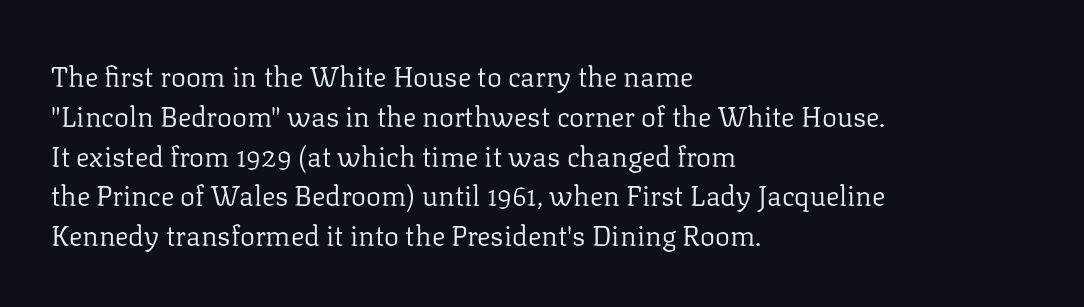
The line texture is even and compact thanks to regular tracking. Bare-footed words on every line. Every row of glyphs begins at an identical x-position on the left. Honestly, the row spacing looks completely unremarkable.
